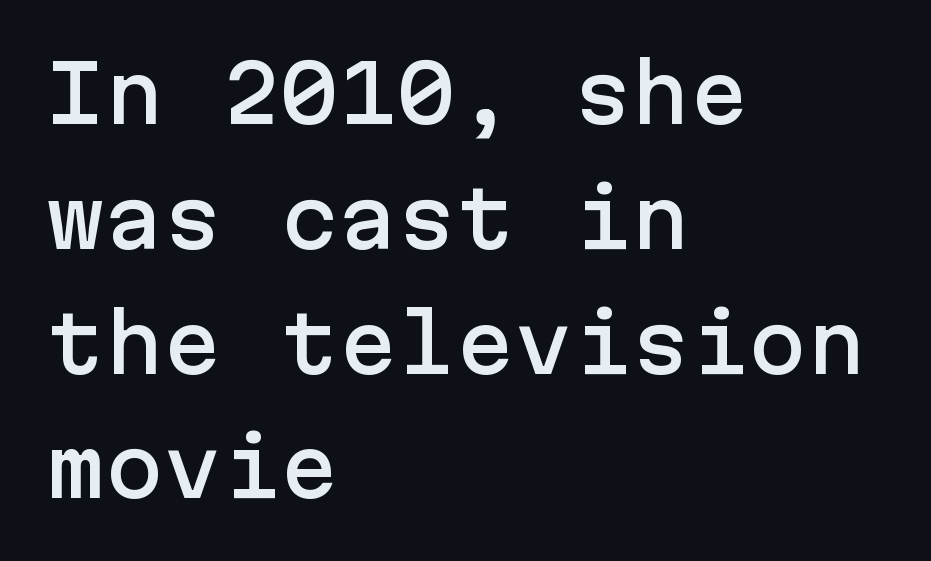
Horizontal bands of white between lines are of average thickness. Quick note: underline off. Does the type have serifs? No, each stem ends abruptly. Which margin do the lines hug? The left one — the right edge is uneven. What stands out about the letter spacing? Nothing — it is the standard amount. The letters stand straight up with perfectly vertical stems.
